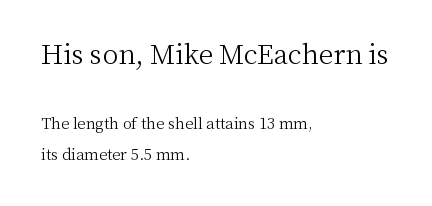
Q: Is the text bold? A: No.
Q: Is the text italic (slanted)? A: No, it is upright.
Q: Is the text underlined? A: No.
Q: How is the paragraph aligned? A: Left-aligned.
Q: Is the spacing between letters normal or unusually wide? A: Normal.
Q: Is the spacing between lines tight, normal or loose? A: Loose.
Q: Which block of text is set in a larger size, the first (top) or the second (bottom)? A: The first (top) one.
